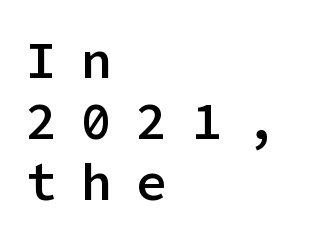
The image shows 52 px semibold sans-serif type, upright; set left-aligned, line spacing 1.17x, unusually wide letter spacing (+0.46 em), not underlined; low stroke contrast and a medium x-height.
